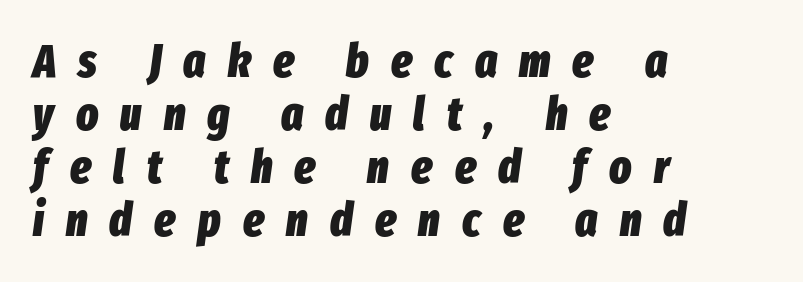
{"italic": "yes", "lean": "right", "slant_degrees": 8, "bold": "yes", "weight": "heavy", "width": "condensed", "stroke_contrast": "low", "x_height": "medium", "monospaced": "no", "underline": "no", "align": "left", "line_spacing": "tight", "line_spacing_ratio": 1.15, "letter_spacing": "wide", "letter_spacing_em": 0.48, "glyph_px": 46}
